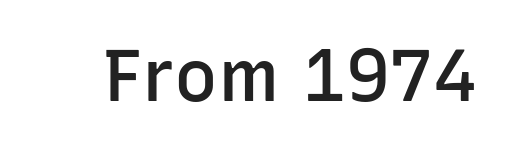
Q: Is the text bold? A: Semi-bold.
Q: Is the text italic (slanted)? A: No, it is upright.
Q: Is the typeface a serif or a sans-serif typeface? A: Sans-serif.
Q: Is the text underlined? A: No.
Q: Is the spacing between letters normal or unusually wide? A: Normal.
Q: Width (condensed, normal, or wide)? A: Normal.
Q: Stroke contrast? A: Low.
Q: x-height? A: Medium.
Q: Monospaced? A: No.
